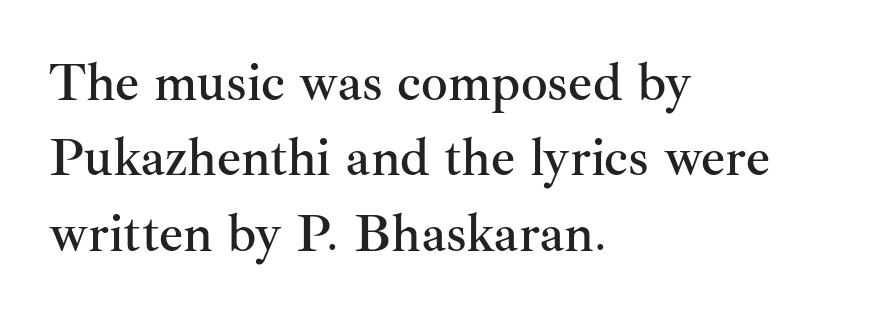
The image shows 53 px serif type, upright; set left-aligned, normal line spacing (1.42x), normal letter spacing, not underlined; medium stroke contrast and a small x-height.
